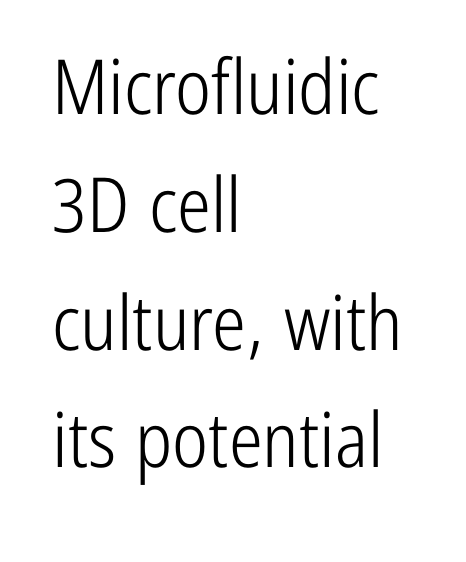
The image shows 76 px light, condensed sans-serif type, upright; set left-aligned, normal line spacing (1.55x), normal letter spacing, not underlined; low stroke contrast and a medium x-height.
